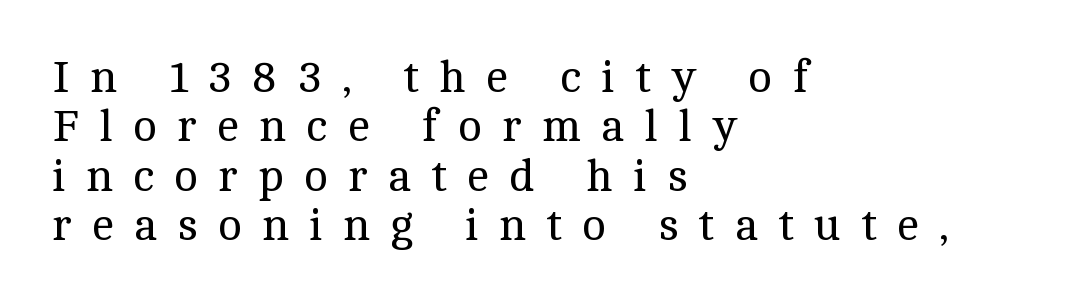
The image shows 45 px regular-weight serif type, upright; set left-aligned, tight line spacing (1.1x), unusually wide letter spacing (+0.45 em), not underlined; a medium x-height.
